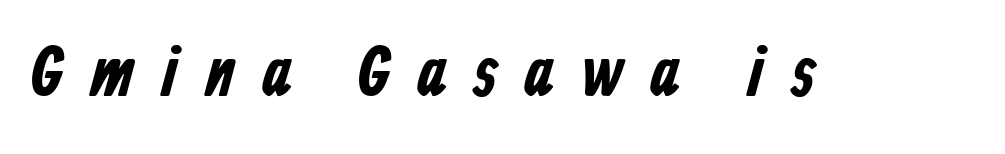
Someone cranked the tracking dial way up on this one. I'd describe the lettering as bold — thick and assertive. The foot of each line stays bare and open. The rendering uses natural spacing where letterforms have individual widths.
